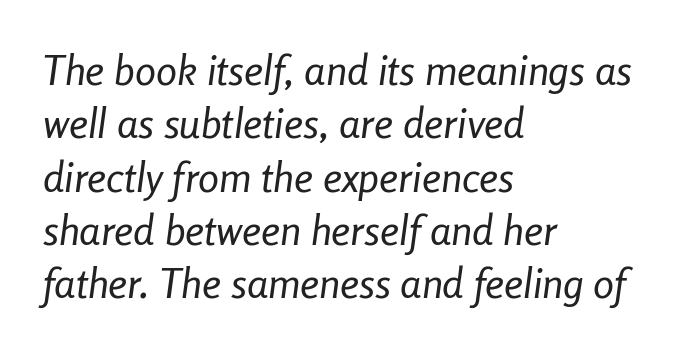
You could not count columns in this text — the font is proportionally spaced. Check under the words: just untouched page. Weight class: somewhere from thin through regular. Leftover space on each line is placed entirely after the last word. Compared with typical paragraphs, the rows here are spaced about the same.
